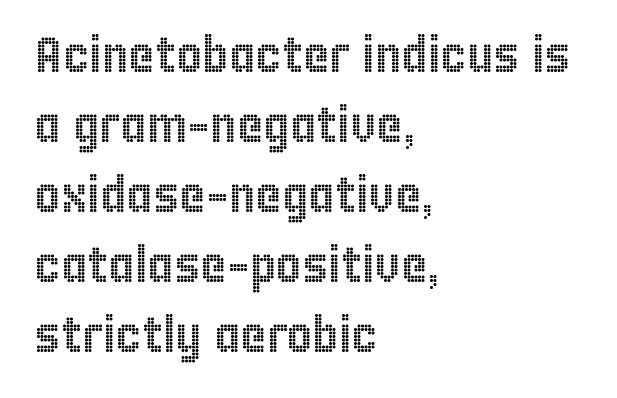
{"italic": "no", "width": "condensed", "x_height": "large", "monospaced": "no", "underline": "no", "align": "left", "line_spacing": "normal", "line_spacing_ratio": 1.4, "letter_spacing": "normal", "letter_spacing_em": 0.0, "glyph_px": 50}
